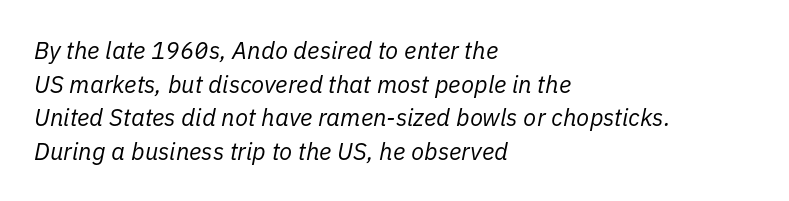
The rows are spaced the way most documents space them. You can tell it's italic because the verticals aren't actually vertical. Standard letterfit; no display-style spreading of the glyphs. The paragraph shown leans on its left margin. On a weight scale, this lands at 450 or below.
